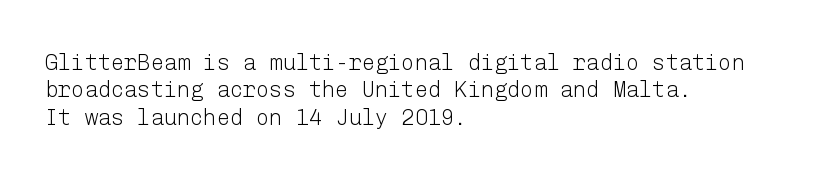
{"italic": "no", "bold": "no", "underline": "no", "align": "left", "line_spacing": "normal", "line_spacing_ratio": 1.25, "letter_spacing": "normal", "letter_spacing_em": 0.0, "glyph_px": 22}
